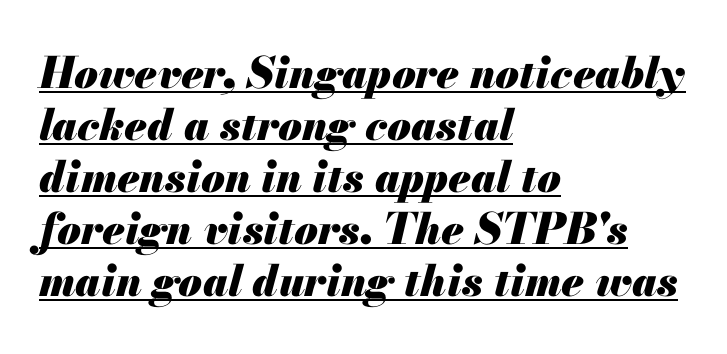
The image shows 43 px heavy type, italic (leaning right); set left-aligned, line spacing 1.21x, normal letter spacing, underlined; medium stroke contrast and a small x-height.
